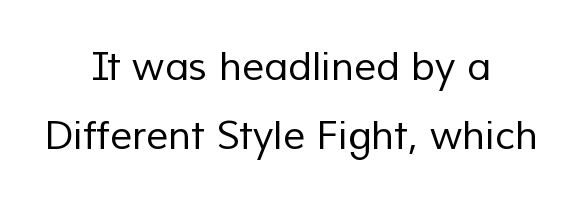
{"serif": "no", "bold": "no", "weight": "regular", "width": "normal", "stroke_contrast": "low", "x_height": "medium", "monospaced": "no", "underline": "no", "align": "center", "line_spacing_ratio": 1.77, "letter_spacing": "normal", "letter_spacing_em": 0.0, "glyph_px": 39}
